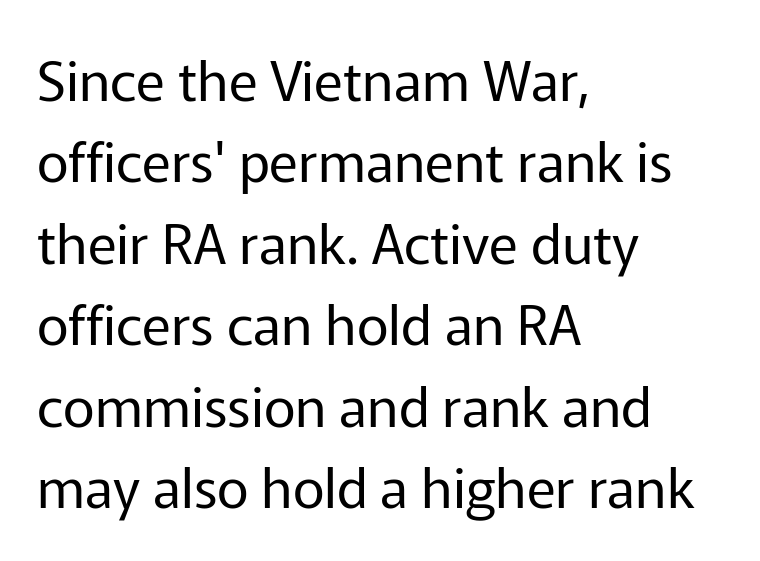
Each letter keeps its own natural width here, so spacing adapts to shape. What's the leading like? Ordinary, nothing unusual. You could call the tracking neutral — neither tight nor loose. This sample is left-justified, so line endings fall wherever the words run out.
